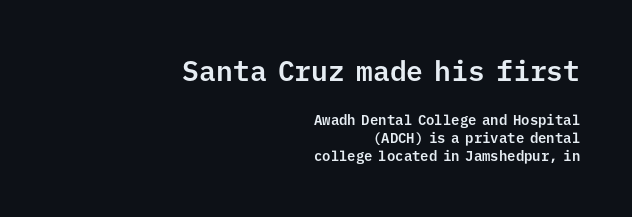
The rendering uses a moderate line-height, typical for paragraphs. Caption: multi-line text, flush right, ragged left. Compare the two chunks: the upper has the greater cap height. No extra tracking has been applied to these lines.
